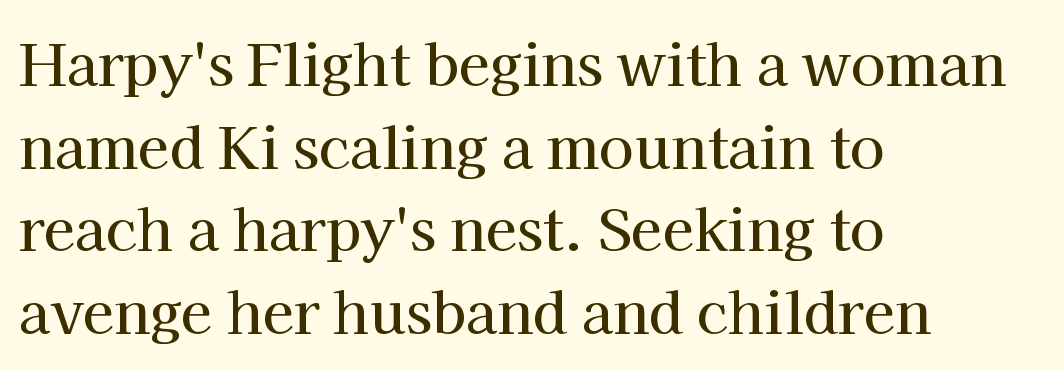
{"serif": "yes", "italic": "no", "width": "normal", "stroke_contrast": "high", "x_height": "medium", "monospaced": "no", "underline": "no", "align": "left", "line_spacing": "normal", "line_spacing_ratio": 1.45, "letter_spacing": "normal", "letter_spacing_em": 0.0, "glyph_px": 57}
